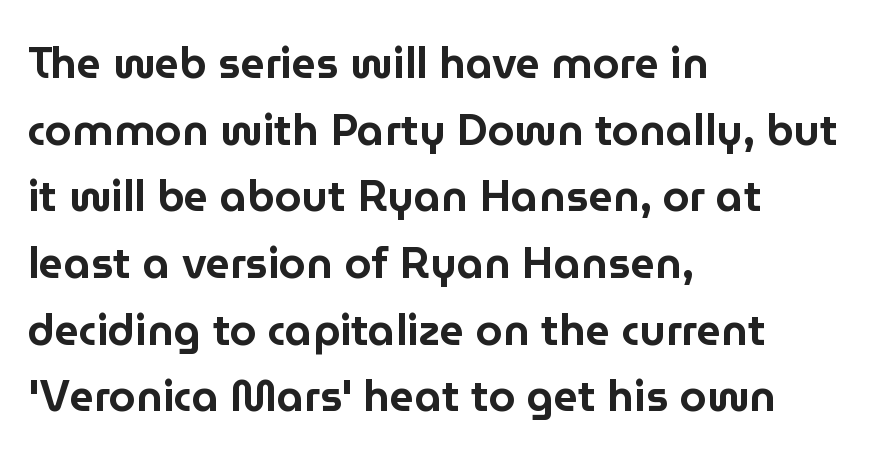
Character widths vary here, with narrow letters taking less room than wide ones. Clear beneath every line of the passage. Posture: straight, roman, zero tilt. Each line starts at the same left margin while the right side varies. Nothing unusual about the tracking: characters are spaced as the font intends.
